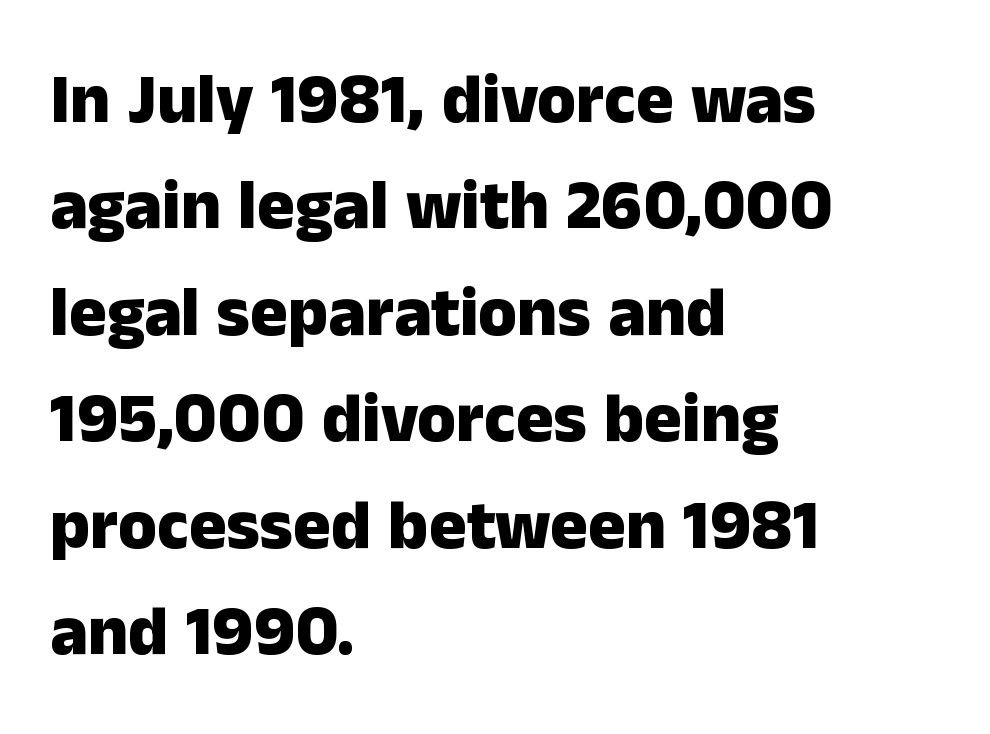
{"serif": "no", "italic": "no", "bold": "yes", "weight": "heavy", "width": "normal", "stroke_contrast": "low", "x_height": "medium", "monospaced": "no", "underline": "no", "align": "left", "line_spacing": "normal", "line_spacing_ratio": 1.52, "letter_spacing": "normal", "letter_spacing_em": 0.0, "glyph_px": 70}
